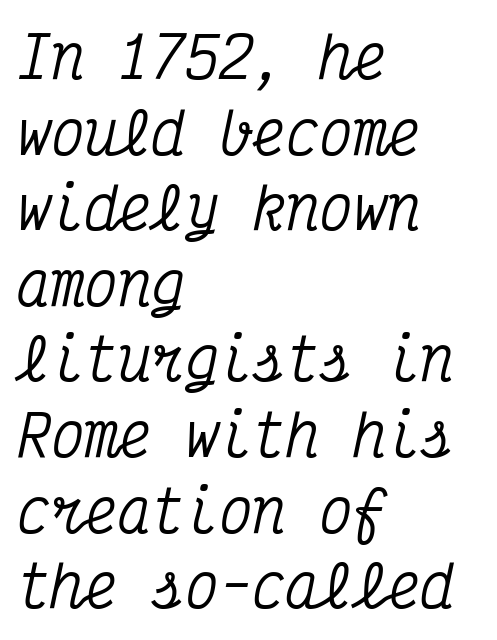
The image shows 56 px condensed serif type, italic (leaning right), monospaced; set left-aligned, normal line spacing (1.35x), normal letter spacing, not underlined; medium stroke contrast and a medium x-height.
